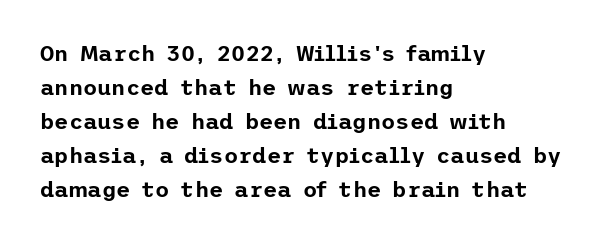
{"italic": "no", "underline": "no", "align": "left", "line_spacing": "normal", "line_spacing_ratio": 1.55, "letter_spacing": "normal", "letter_spacing_em": 0.0, "glyph_px": 22}
